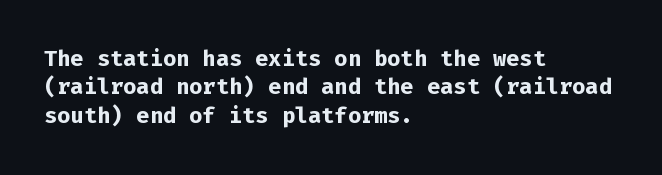
{"italic": "no", "bold": "yes", "underline": "no", "align": "left", "line_spacing": "normal", "line_spacing_ratio": 1.29, "letter_spacing": "normal", "letter_spacing_em": 0.0, "glyph_px": 22}
